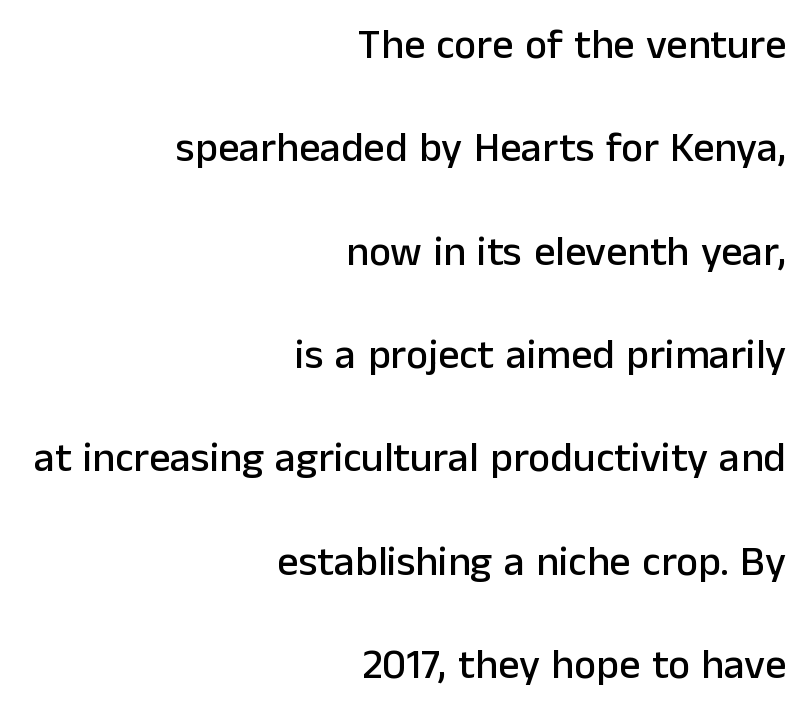
Q: Is the text italic (slanted)? A: No, it is upright.
Q: Is the typeface a serif or a sans-serif typeface? A: Sans-serif.
Q: Is the text underlined? A: No.
Q: How is the paragraph aligned? A: Right-aligned.
Q: Is the spacing between letters normal or unusually wide? A: Normal.
Q: Is the spacing between lines tight, normal or loose? A: Loose.
Q: Width (condensed, normal, or wide)? A: Normal.
Q: Stroke contrast? A: Low.
Q: x-height? A: Medium.
Q: Monospaced? A: No.
